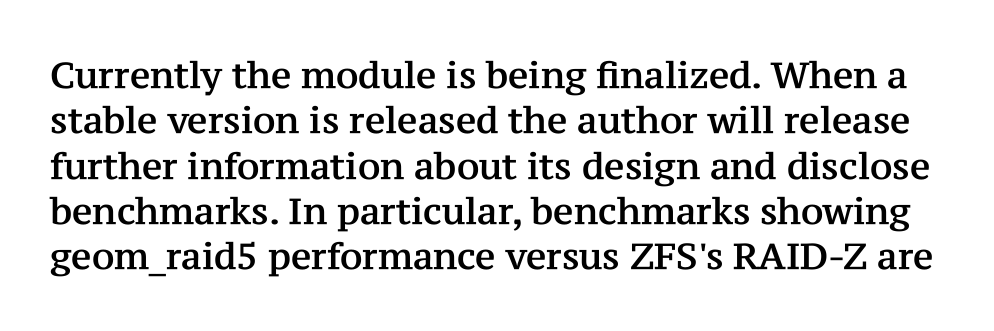
{"serif": "yes", "italic": "no", "width": "normal", "stroke_contrast": "medium", "x_height": "medium", "monospaced": "no", "underline": "no", "line_spacing": "normal", "line_spacing_ratio": 1.26, "letter_spacing": "normal", "letter_spacing_em": 0.0, "glyph_px": 36}
